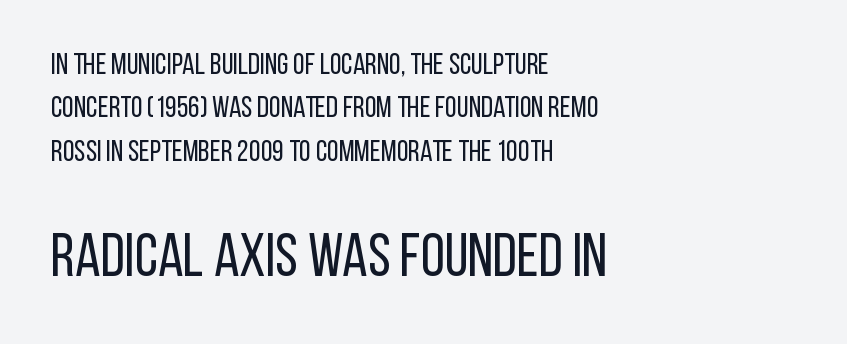
{"serif": "no", "italic": "no", "bold": "no", "weight": "regular", "width": "condensed", "stroke_contrast": "low", "x_height": "large", "monospaced": "no", "underline": "no", "align": "left", "line_spacing": "normal", "line_spacing_ratio": 1.45, "letter_spacing": "normal", "letter_spacing_em": 0.0, "larger_block": "second", "size_ratio": 2.03, "glyph_px": 61}
